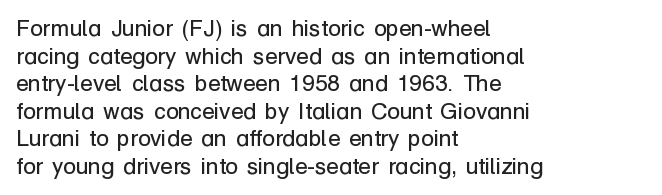
The image shows 23 px text type, upright; set left-aligned, line spacing 1.2x, normal letter spacing, not underlined.
